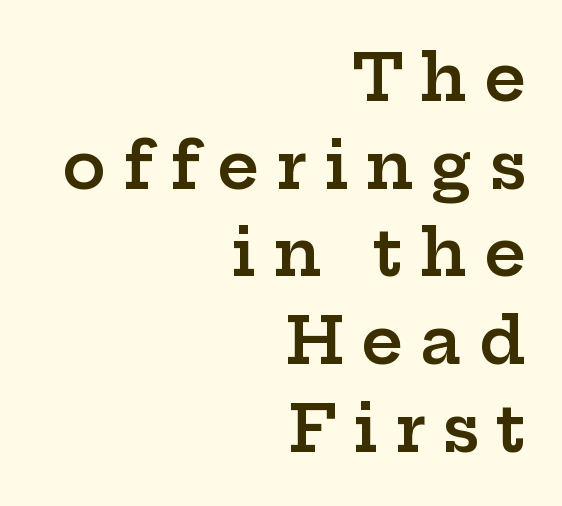
Q: Is the text bold? A: Semi-bold.
Q: Is the text italic (slanted)? A: No, it is upright.
Q: Is the typeface a serif or a sans-serif typeface? A: Serif.
Q: Is the text underlined? A: No.
Q: How is the paragraph aligned? A: Right-aligned.
Q: Is the spacing between letters normal or unusually wide? A: Unusually wide.
Q: Is the spacing between lines tight, normal or loose? A: Normal.
Q: Width (condensed, normal, or wide)? A: Wide.
Q: Stroke contrast? A: Low.
Q: x-height? A: Medium.
Q: Monospaced? A: No.
